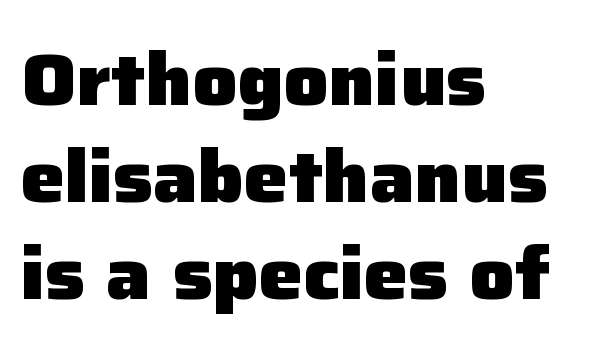
These lines sit exactly where default settings would place them. Think of a printed novel: that variable character pitch is what you see here. Posture: upright roman. Chunky letters — that's bold for sure.
